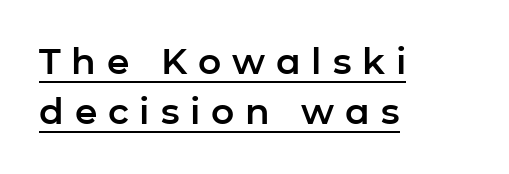
The image shows 36 px sans-serif type, upright; set left-aligned, normal line spacing (1.4x), unusually wide letter spacing (+0.3 em), underlined; low stroke contrast and a medium x-height.
